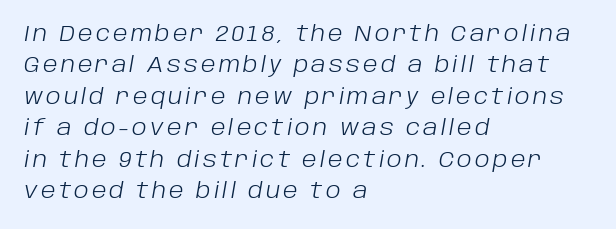
Q: Is the text bold? A: No.
Q: Is the text italic (slanted)? A: Yes, it leans right by about 10 degrees.
Q: Is the text underlined? A: No.
Q: How is the paragraph aligned? A: Left-aligned.
Q: Is the spacing between lines tight, normal or loose? A: Normal.
